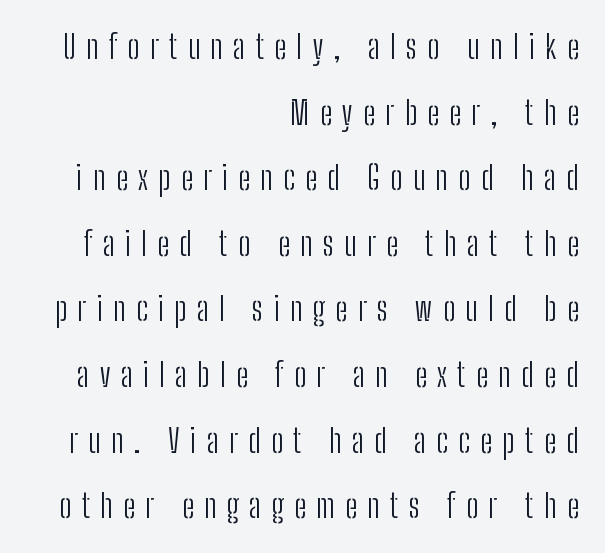
Q: Is the text bold? A: No.
Q: Is the text italic (slanted)? A: No, it is upright.
Q: Is the typeface a serif or a sans-serif typeface? A: Sans-serif.
Q: Is the text underlined? A: No.
Q: How is the paragraph aligned? A: Right-aligned.
Q: Is the spacing between letters normal or unusually wide? A: Unusually wide.
Q: Is the spacing between lines tight, normal or loose? A: Loose.
Q: Width (condensed, normal, or wide)? A: Condensed.
Q: Stroke contrast? A: Low.
Q: x-height? A: Medium.
Q: Monospaced? A: No.
